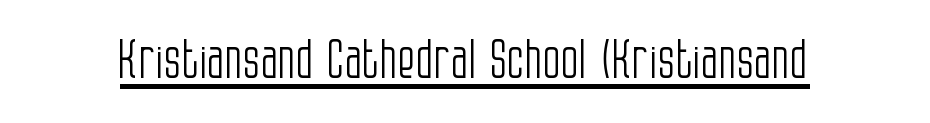
{"serif": "no", "italic": "no", "bold": "no", "weight": "light", "width": "condensed", "stroke_contrast": "low", "x_height": "large", "monospaced": "no", "underline": "yes", "letter_spacing": "normal", "letter_spacing_em": 0.0, "glyph_px": 52}
